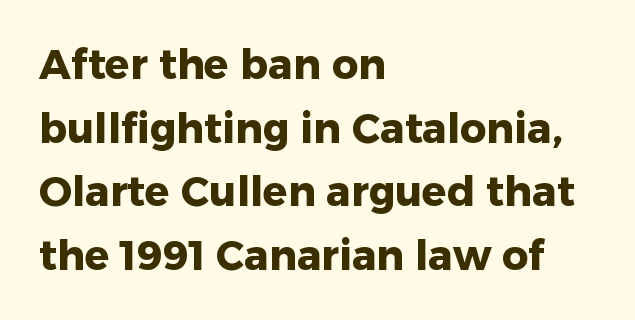
Spacing between characters is what you'd get straight out of the box. Posture: vertical. Notice how thick the strokes are: this is what a full bold looks like. The setting favours the left margin, as ordinary paragraphs usually do. The face used here is a sans, in the tradition of grotesques and geometrics.
